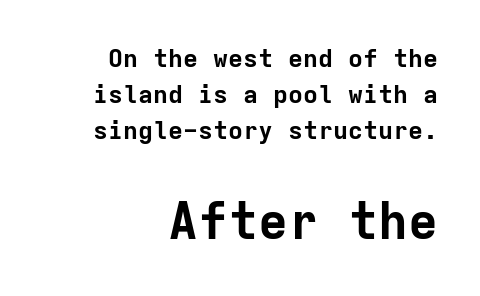
The image shows 50 px bold sans-serif type, upright, monospaced; set right-aligned, normal line spacing (1.44x), normal letter spacing, not underlined; the second (bottom) block is 2.0x larger; low stroke contrast and a medium x-height.
